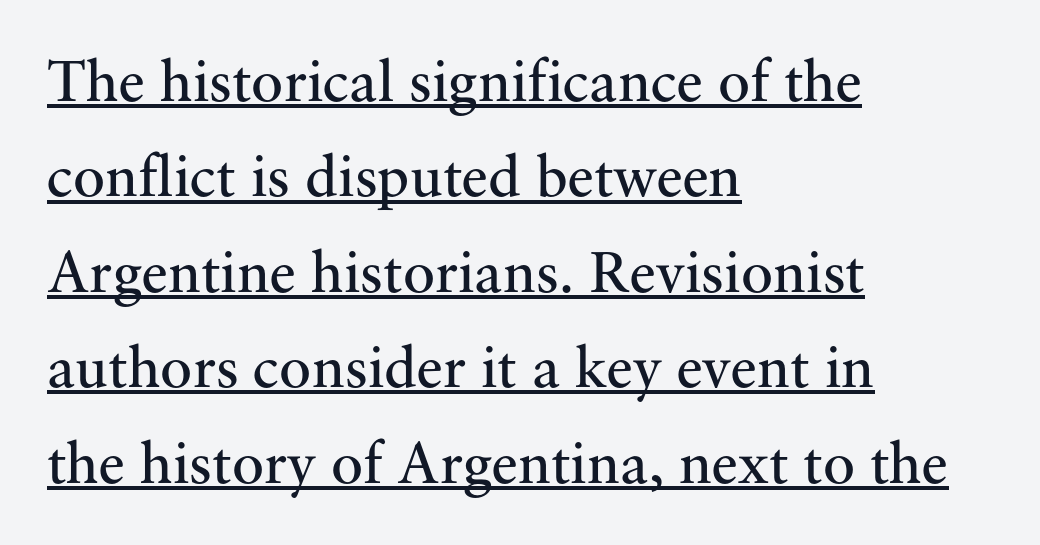
A student would call this left alignment; a typographer would say flush left, rag right. Quick note: interline space is typical. This is roman type, the default non-slanted kind. Is this a fixed-width face? No — the glyphs have proportional, varying widths. The type is set solid horizontally, with unmodified tracking. Is the type heavy? It reads as light-to-regular instead.
